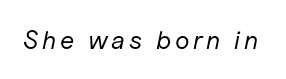
Q: Is the text bold? A: No.
Q: Is the text italic (slanted)? A: Yes, it leans right by about 11 degrees.
Q: Is the text underlined? A: No.
